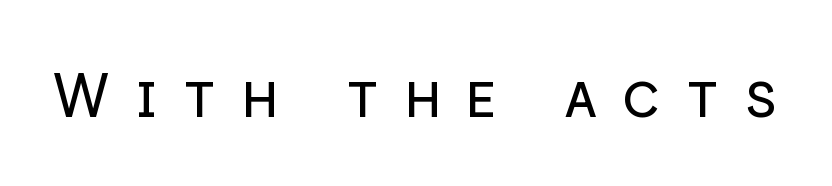
The image shows 60 px regular-weight sans-serif type, upright; set unusually wide letter spacing (+0.41 em), not underlined; low stroke contrast and a medium x-height.
